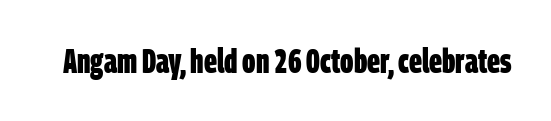
The image shows 34 px bold, condensed sans-serif type; set normal letter spacing, not underlined; low stroke contrast and a large x-height.
